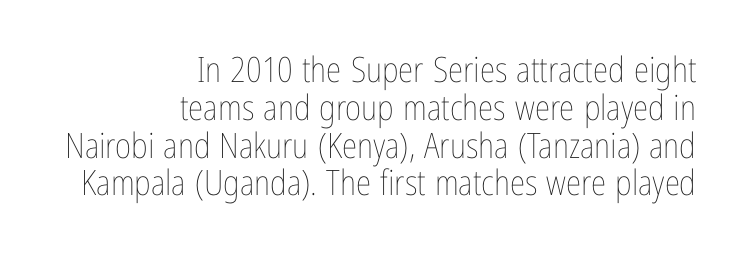
Do the characters align in a grid? No, the font is proportional. Upright lettering throughout. The compositor pushed each line to the right boundary. One glance says dense: line gaps are narrower than usual.
